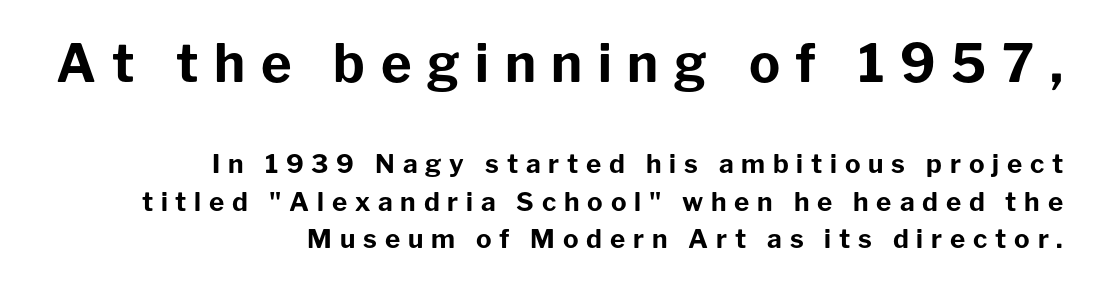
{"serif": "no", "italic": "no", "bold": "yes", "weight": "bold", "width": "normal", "stroke_contrast": "low", "x_height": "medium", "monospaced": "no", "underline": "no", "align": "right", "line_spacing": "normal", "line_spacing_ratio": 1.44, "letter_spacing": "wide", "letter_spacing_em": 0.3, "larger_block": "first", "size_ratio": 2.0, "glyph_px": 52}
